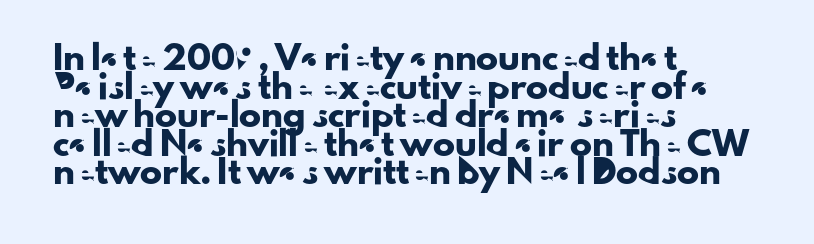
The image shows 22 px text type, upright; set left-aligned, normal line spacing (1.3x), normal letter spacing, not underlined.
